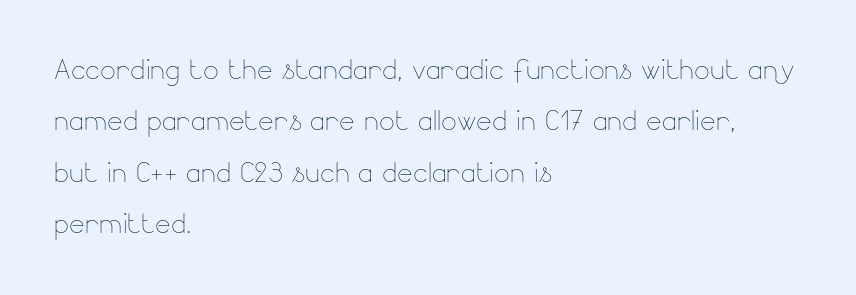
The image shows 37 px thin type, upright; set left-aligned, normal line spacing (1.39x), normal letter spacing, not underlined; low stroke contrast and a small x-height.
